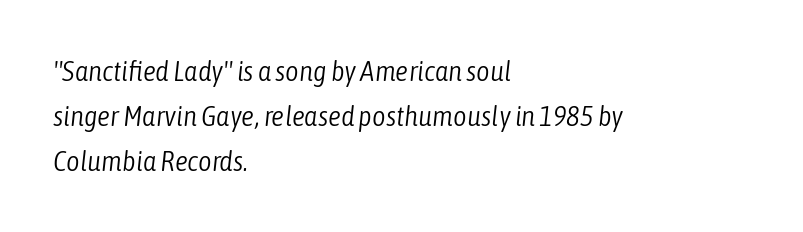
{"italic": "yes", "lean": "right", "slant_degrees": 6, "bold": "no", "weight": "light", "width": "condensed", "stroke_contrast": "low", "x_height": "medium", "monospaced": "no", "underline": "no", "align": "left", "line_spacing": "normal", "line_spacing_ratio": 1.56, "letter_spacing": "normal", "letter_spacing_em": 0.0, "glyph_px": 29}
